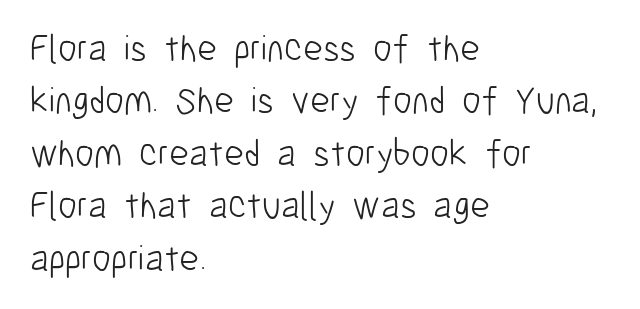
The image shows 38 px light, condensed sans-serif type, upright; set left-aligned, normal line spacing (1.38x), normal letter spacing, not underlined; low stroke contrast and a medium x-height.
